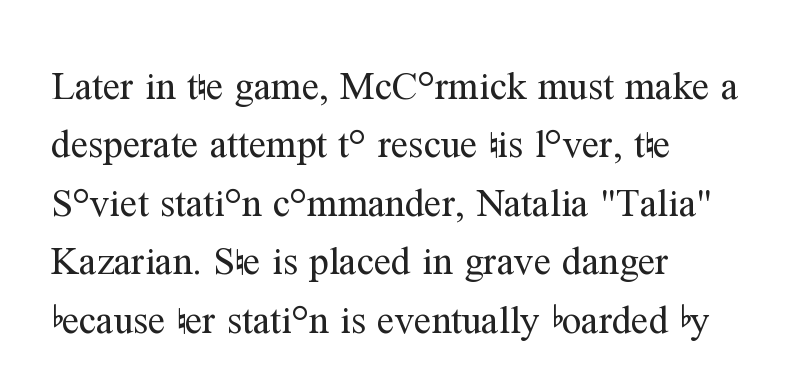
The image shows 39 px regular-weight serif type, upright; set left-aligned, normal line spacing (1.5x), normal letter spacing, not underlined; medium stroke contrast and a medium x-height.
